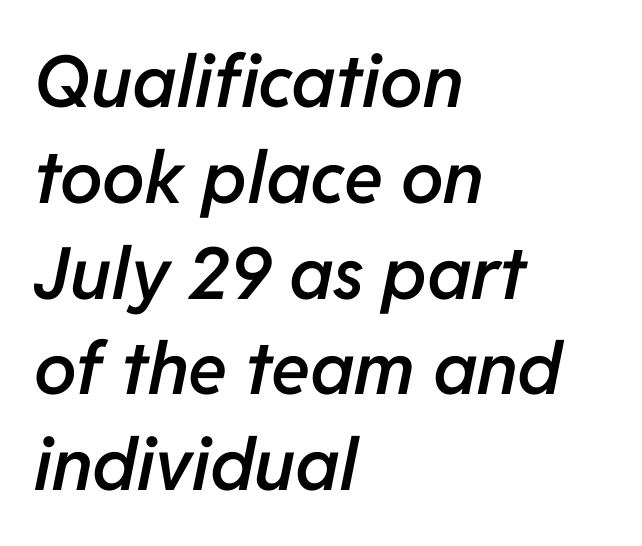
{"italic": "yes", "lean": "right", "slant_degrees": 11, "bold": "semi", "weight": "semibold", "width": "normal", "stroke_contrast": "low", "x_height": "medium", "monospaced": "no", "underline": "no", "align": "left", "line_spacing": "normal", "line_spacing_ratio": 1.33, "letter_spacing": "normal", "letter_spacing_em": 0.0, "glyph_px": 72}
